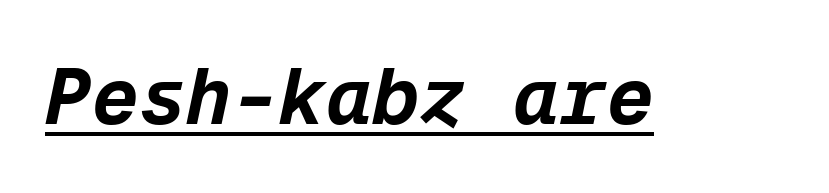
{"italic": "yes", "lean": "right", "slant_degrees": 12, "bold": "yes", "weight": "bold", "width": "normal", "stroke_contrast": "low", "x_height": "medium", "monospaced": "yes", "underline": "yes", "letter_spacing": "normal", "letter_spacing_em": 0.0, "glyph_px": 78}
